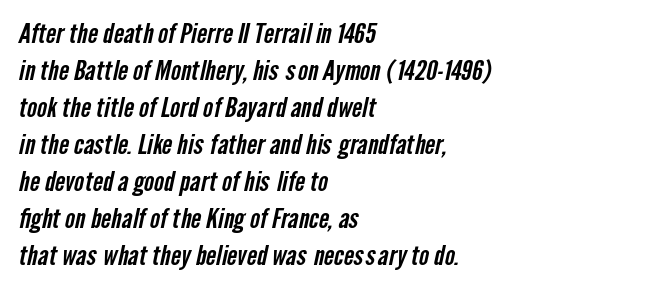
The lines are quadded left. The passage shown stacks its lines at a standard gap. Type without underlining. The passage shown has conventional tracking throughout.
